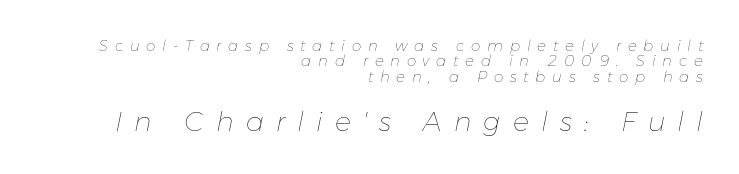
{"italic": "yes", "lean": "right", "slant_degrees": 11, "bold": "no", "underline": "no", "align": "right", "line_spacing": "tight", "line_spacing_ratio": 1.03, "letter_spacing": "wide", "letter_spacing_em": 0.45, "larger_block": "second", "size_ratio": 1.8, "glyph_px": 27}
